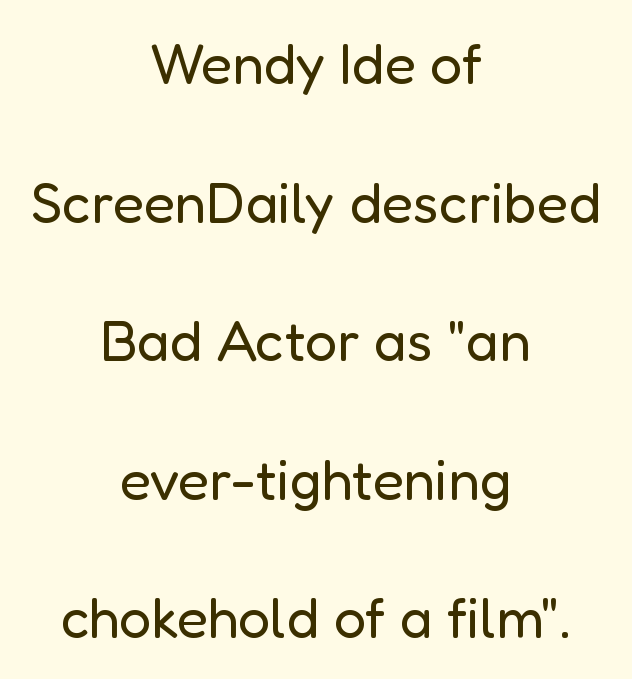
You could call the tracking neutral — neither tight nor loose. Anything drawn beneath the words? Only blank space. The letters advance in unequal steps, a hallmark of proportional type. This sample is center-justified, so both line endings float freely. The passage shown stacks its lines with a broad gap.
